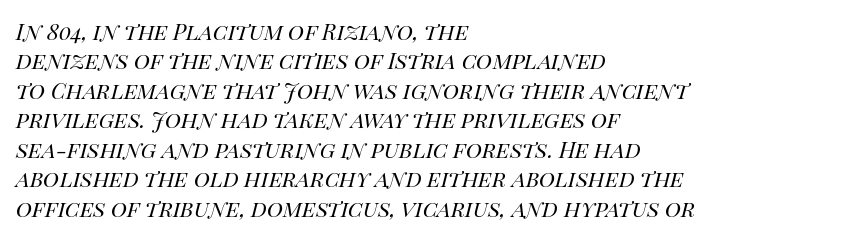
Q: Is the text bold? A: No.
Q: Is the text italic (slanted)? A: Yes, it leans right by about 14 degrees.
Q: Is the text underlined? A: No.
Q: How is the paragraph aligned? A: Left-aligned.
Q: Is the spacing between letters normal or unusually wide? A: Normal.
Q: Is the spacing between lines tight, normal or loose? A: Normal.
